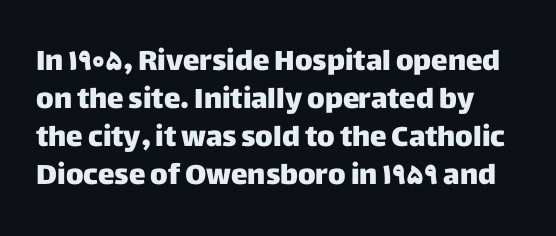
This is roman type, the default non-slanted kind. Inter-character spacing is left at the font's built-in metrics. Type style note: lacks serifs. Spacing verdict: proportional, widths tailored to each character.
